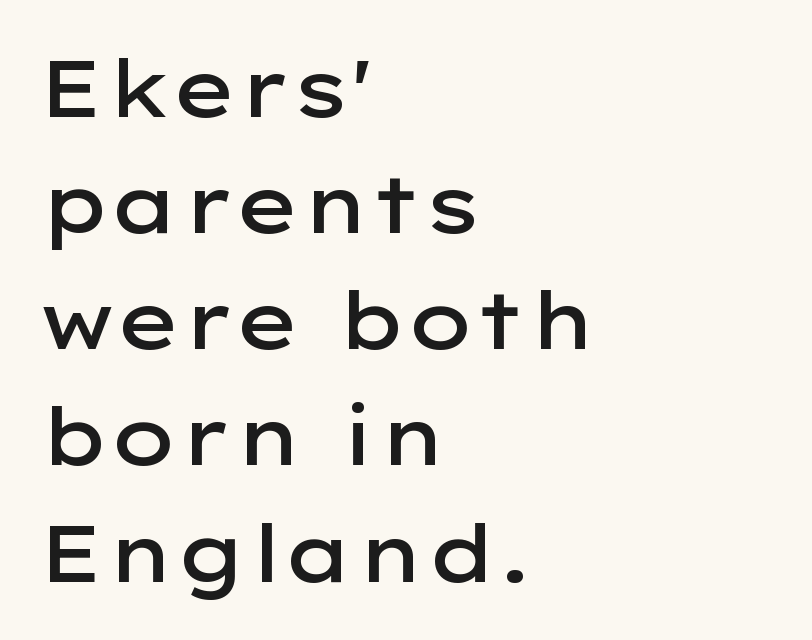
{"serif": "no", "italic": "no", "bold": "semi", "weight": "semibold", "width": "wide", "stroke_contrast": "low", "x_height": "medium", "monospaced": "no", "underline": "no", "align": "left", "line_spacing": "normal", "line_spacing_ratio": 1.47, "letter_spacing": "normal", "letter_spacing_em": 0.0, "glyph_px": 79}
